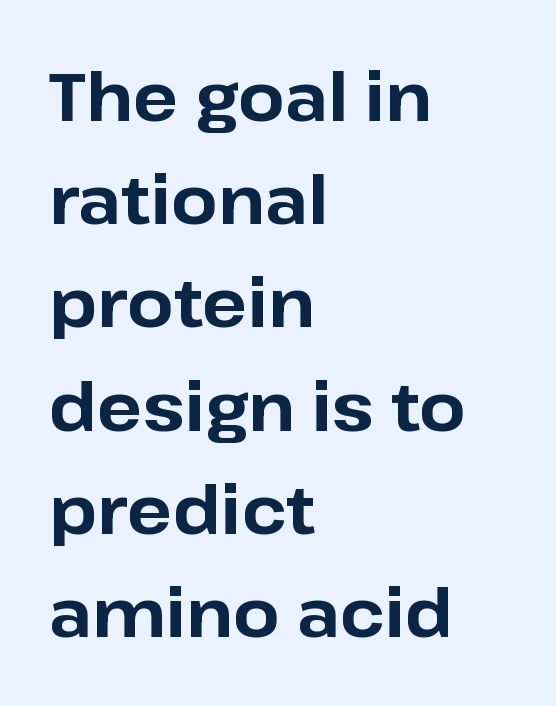
Think of a printed novel: that variable character pitch is what you see here. Characters follow at the spacing the type designer built in. Each new line begins a customary step beneath the previous one. As a designer I'd log this as weight 700, bold.
